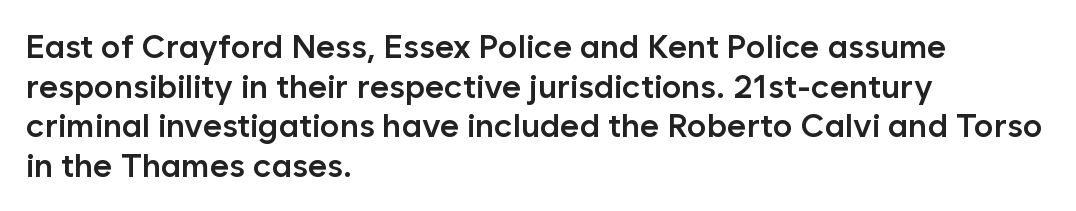
Q: Is the text bold? A: Semi-bold.
Q: Is the text italic (slanted)? A: No, it is upright.
Q: Is the typeface a serif or a sans-serif typeface? A: Sans-serif.
Q: Is the text underlined? A: No.
Q: How is the paragraph aligned? A: Left-aligned.
Q: Is the spacing between letters normal or unusually wide? A: Normal.
Q: Width (condensed, normal, or wide)? A: Normal.
Q: Stroke contrast? A: Low.
Q: x-height? A: Medium.
Q: Monospaced? A: No.
